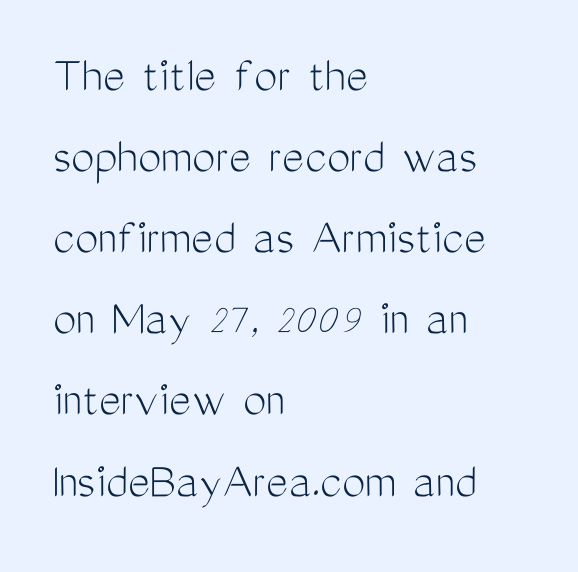
{"serif": "no", "italic": "no", "bold": "no", "weight": "light", "width": "condensed", "stroke_contrast": "medium", "x_height": "medium", "monospaced": "no", "underline": "no", "align": "left", "line_spacing": "normal", "line_spacing_ratio": 1.56, "letter_spacing": "normal", "letter_spacing_em": 0.0, "glyph_px": 52}
